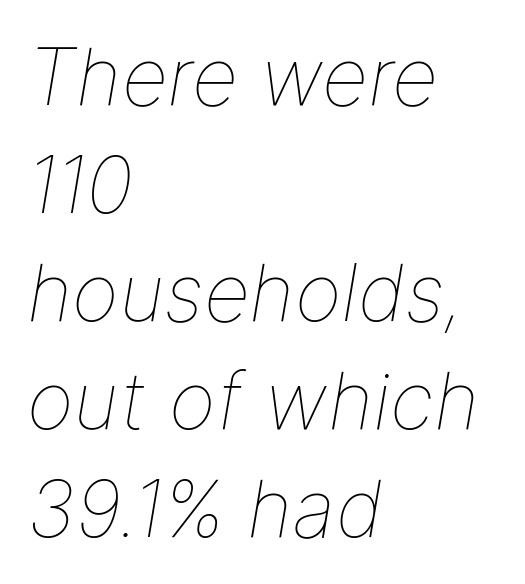
The image shows 80 px thin type, italic (leaning right); set left-aligned, normal line spacing (1.35x), normal letter spacing, not underlined; low stroke contrast and a medium x-height.
